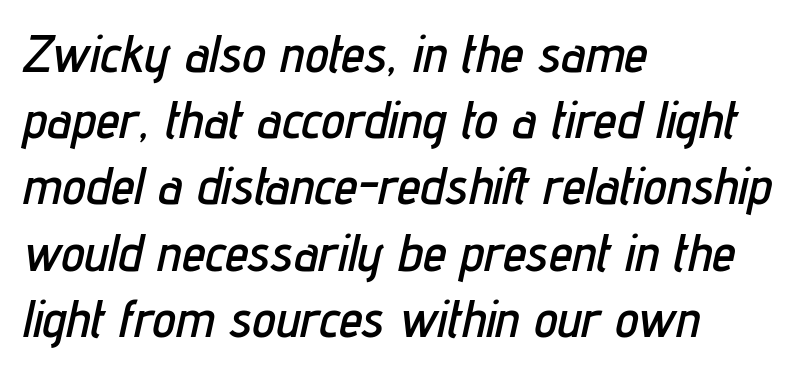
{"italic": "yes", "lean": "right", "slant_degrees": 12, "width": "condensed", "stroke_contrast": "low", "x_height": "medium", "monospaced": "no", "underline": "no", "align": "left", "line_spacing": "normal", "line_spacing_ratio": 1.25, "letter_spacing": "normal", "letter_spacing_em": 0.0, "glyph_px": 53}
